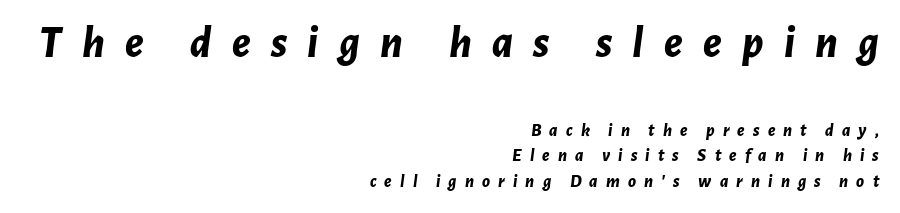
The image shows 45 px bold type, italic (leaning right); set right-aligned, normal line spacing (1.42x), unusually wide letter spacing (+0.45 em), not underlined; the first (top) block is 2.5x larger; low stroke contrast and a medium x-height.
